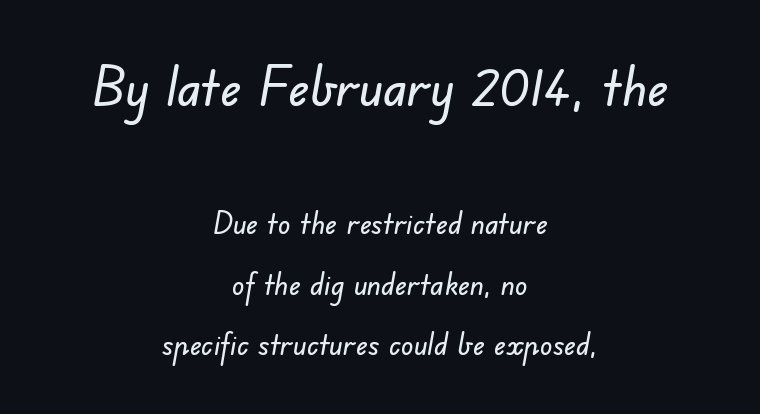
{"serif": "no", "width": "normal", "stroke_contrast": "low", "x_height": "small", "monospaced": "no", "underline": "no", "align": "center", "line_spacing": "loose", "line_spacing_ratio": 1.96, "letter_spacing": "normal", "letter_spacing_em": 0.0, "larger_block": "first", "size_ratio": 1.77, "glyph_px": 55}
